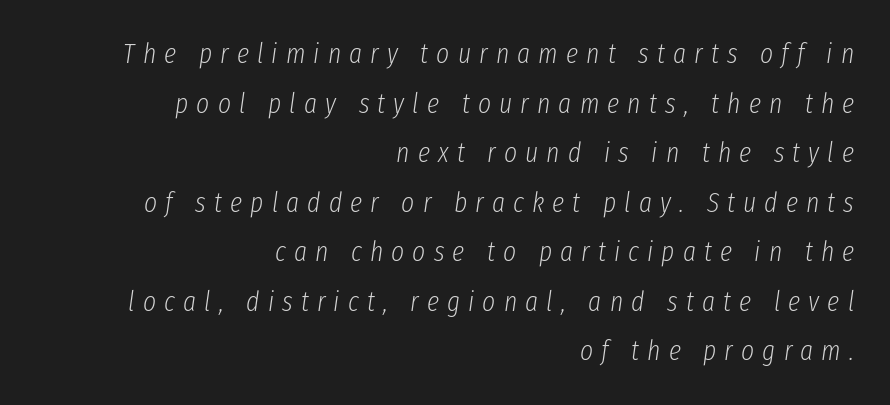
The image shows 28 px light, condensed type, italic (leaning right); set right-aligned, line spacing 1.77x, unusually wide letter spacing (+0.29 em), not underlined; low stroke contrast and a medium x-height.
